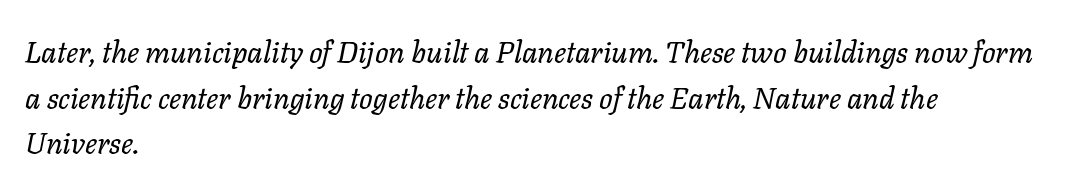
{"italic": "yes", "lean": "right", "slant_degrees": 11, "bold": "no", "weight": "regular", "width": "normal", "stroke_contrast": "low", "x_height": "medium", "monospaced": "no", "underline": "no", "align": "left", "line_spacing": "normal", "line_spacing_ratio": 1.52, "letter_spacing": "normal", "letter_spacing_em": 0.0, "glyph_px": 30}
